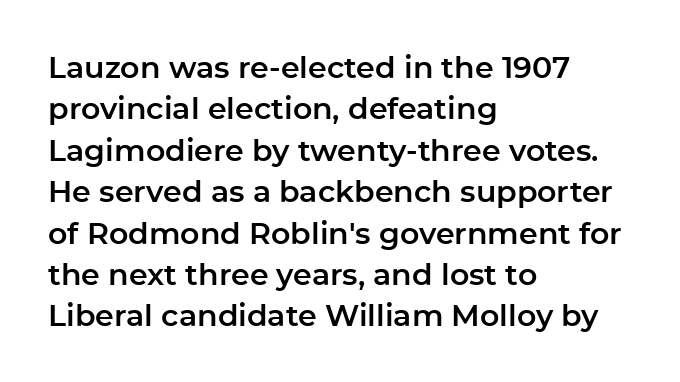
{"serif": "no", "italic": "no", "width": "normal", "stroke_contrast": "low", "x_height": "medium", "monospaced": "no", "underline": "no", "align": "left", "line_spacing": "normal", "line_spacing_ratio": 1.38, "letter_spacing": "normal", "letter_spacing_em": 0.0, "glyph_px": 30}
